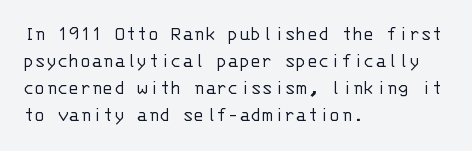
Q: Is the text bold? A: No.
Q: Is the text italic (slanted)? A: No, it is upright.
Q: Is the text underlined? A: No.
Q: How is the paragraph aligned? A: Left-aligned.
Q: Is the spacing between letters normal or unusually wide? A: Normal.
Q: Is the spacing between lines tight, normal or loose? A: Normal.
